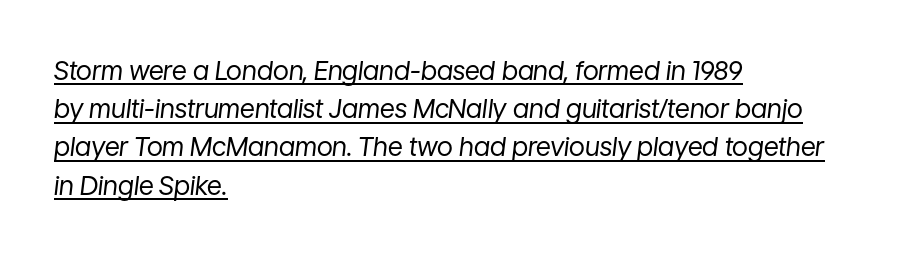
The image shows 26 px text type, italic (leaning right); set left-aligned, normal line spacing (1.47x), normal letter spacing, underlined.
